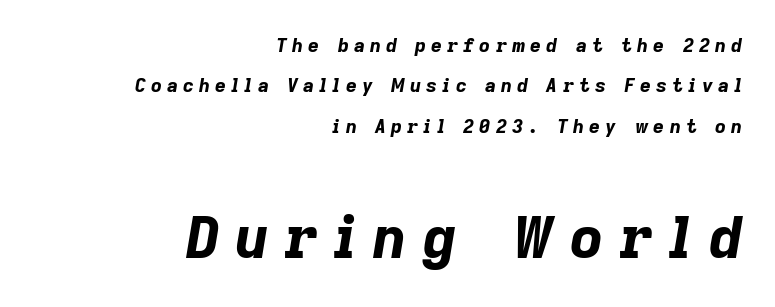
{"italic": "yes", "lean": "right", "slant_degrees": 9, "bold": "yes", "weight": "bold", "width": "normal", "stroke_contrast": "low", "x_height": "medium", "monospaced": "no", "underline": "no", "align": "right", "line_spacing": "loose", "line_spacing_ratio": 2.13, "letter_spacing": "wide", "letter_spacing_em": 0.27, "larger_block": "second", "size_ratio": 3.05, "glyph_px": 58}
